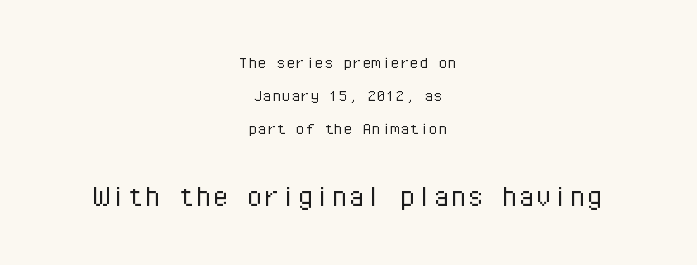
The image shows 34 px light sans-serif type, upright, monospaced; set centered, line spacing 1.73x, normal letter spacing, not underlined; the second (bottom) block is 1.79x larger; low stroke contrast and a medium x-height.
